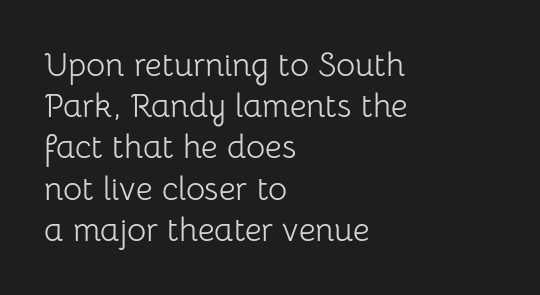
{"serif": "no", "italic": "no", "bold": "no", "weight": "light", "width": "normal", "stroke_contrast": "low", "x_height": "medium", "monospaced": "no", "underline": "no", "align": "left", "line_spacing": "normal", "line_spacing_ratio": 1.25, "letter_spacing": "normal", "letter_spacing_em": 0.0, "glyph_px": 33}
